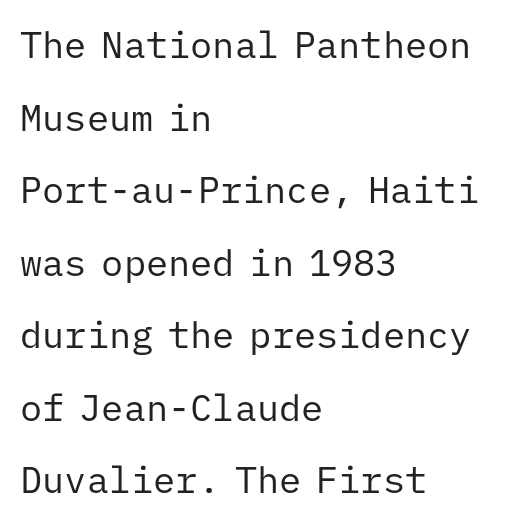
The image shows 37 px regular-weight sans-serif type, upright, monospaced; set left-aligned, loose line spacing (1.96x), normal letter spacing, not underlined; low stroke contrast and a medium x-height.
